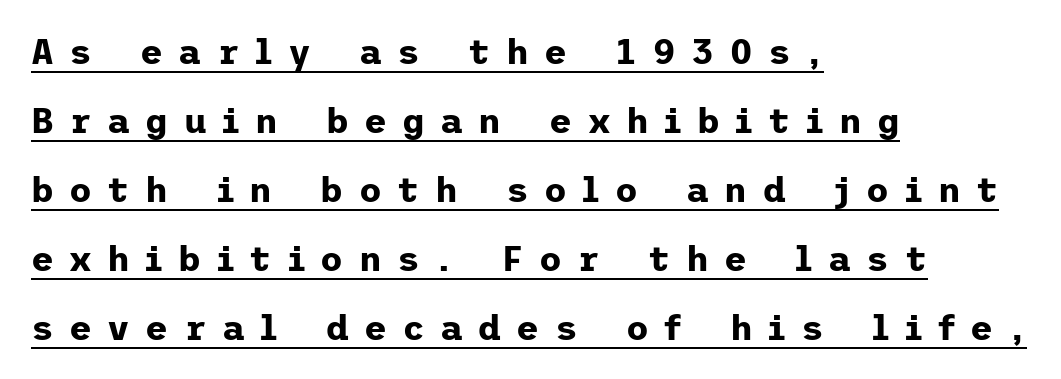
{"serif": "no", "italic": "no", "bold": "yes", "weight": "bold", "width": "normal", "stroke_contrast": "low", "x_height": "medium", "underline": "yes", "align": "left", "line_spacing": "loose", "line_spacing_ratio": 1.97, "letter_spacing": "wide", "letter_spacing_em": 0.44, "glyph_px": 35}
